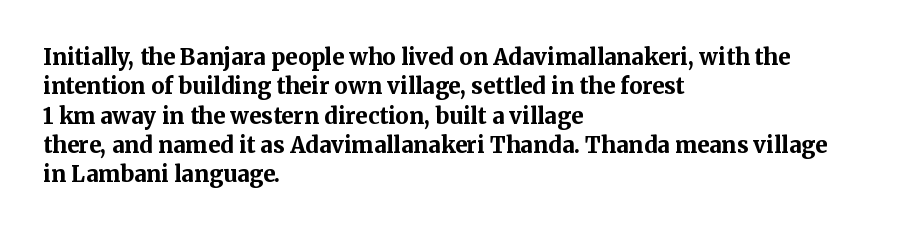
The image shows 22 px bold type, upright; set left-aligned, normal line spacing (1.33x), normal letter spacing, not underlined.
